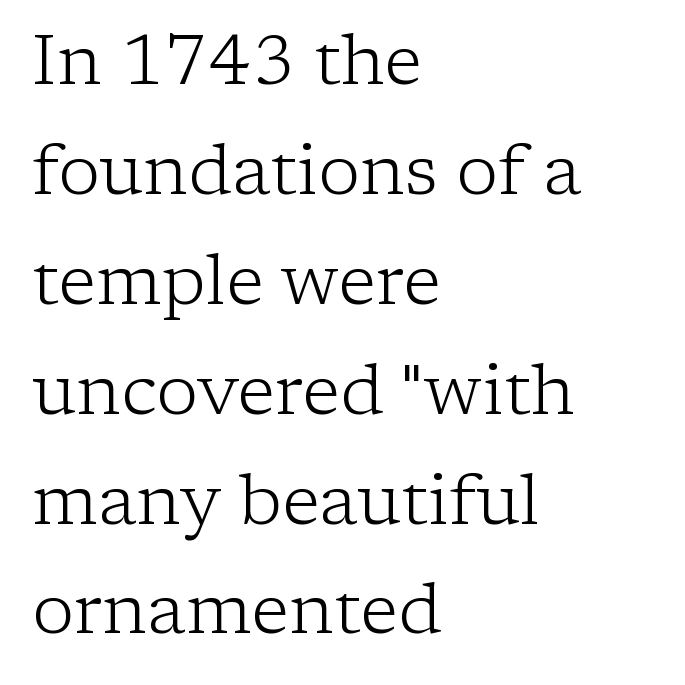
Q: Is the text bold? A: No.
Q: Is the text italic (slanted)? A: No, it is upright.
Q: Is the typeface a serif or a sans-serif typeface? A: Serif.
Q: Is the text underlined? A: No.
Q: How is the paragraph aligned? A: Left-aligned.
Q: Is the spacing between letters normal or unusually wide? A: Normal.
Q: Is the spacing between lines tight, normal or loose? A: Normal.
Q: Width (condensed, normal, or wide)? A: Normal.
Q: Stroke contrast? A: Low.
Q: x-height? A: Medium.
Q: Monospaced? A: No.
